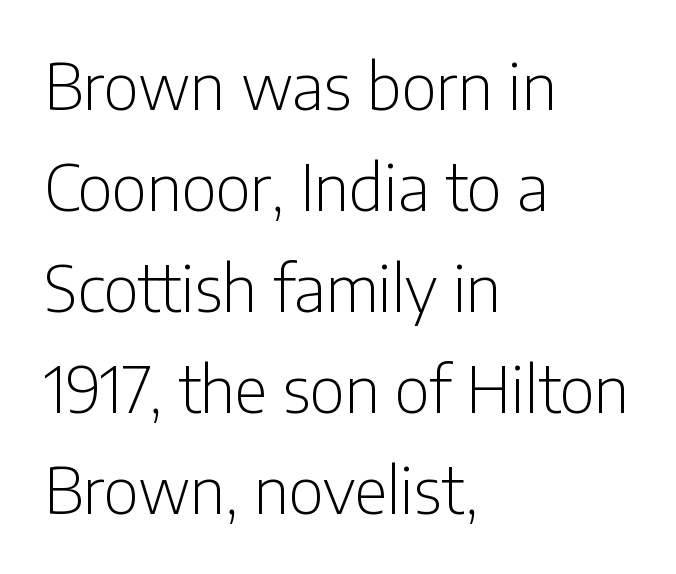
Clear beneath every line of the passage. Spacing verdict: proportional, widths tailored to each character. No chunkiness to these letters — they're not bold. Is this a sans? Yes — the strokes have no serifs.
